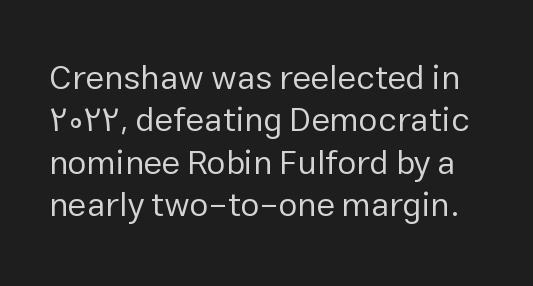
Q: Is the text bold? A: No.
Q: Is the text italic (slanted)? A: No, it is upright.
Q: Is the typeface a serif or a sans-serif typeface? A: Sans-serif.
Q: Is the text underlined? A: No.
Q: Is the spacing between letters normal or unusually wide? A: Normal.
Q: Is the spacing between lines tight, normal or loose? A: Normal.
Q: Width (condensed, normal, or wide)? A: Normal.
Q: Stroke contrast? A: Low.
Q: x-height? A: Medium.
Q: Monospaced? A: No.
